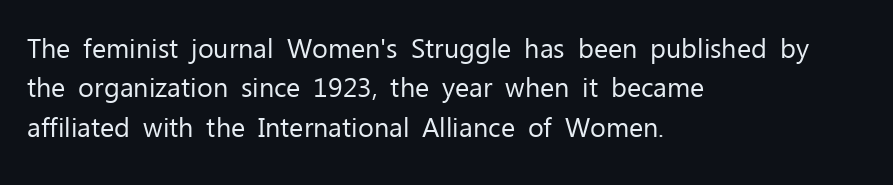
{"italic": "no", "bold": "no", "underline": "no", "align": "left", "line_spacing": "normal", "line_spacing_ratio": 1.46, "letter_spacing": "normal", "letter_spacing_em": 0.0, "glyph_px": 27}
